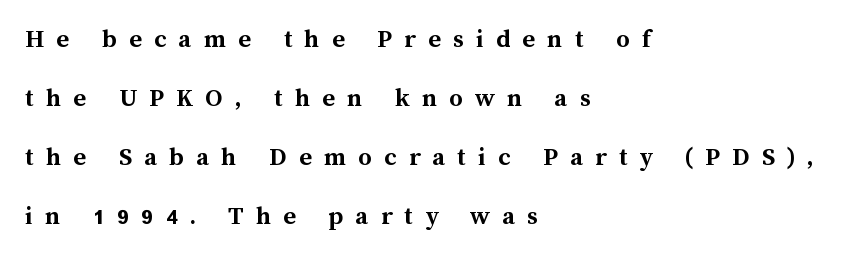
The image shows 27 px bold type, upright; set left-aligned, loose line spacing (2.19x), unusually wide letter spacing (+0.45 em), not underlined.
